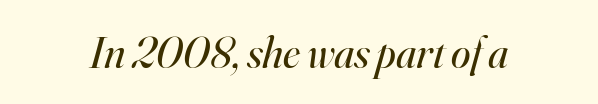
{"serif": "yes", "italic": "yes", "lean": "right", "slant_degrees": 16, "bold": "no", "weight": "regular", "width": "normal", "stroke_contrast": "high", "x_height": "small", "monospaced": "no", "underline": "no", "letter_spacing": "normal", "letter_spacing_em": 0.0, "glyph_px": 44}
